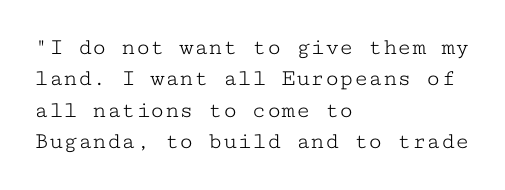
The image shows 24 px text type, upright; set left-aligned, normal line spacing (1.31x), normal letter spacing, not underlined.
